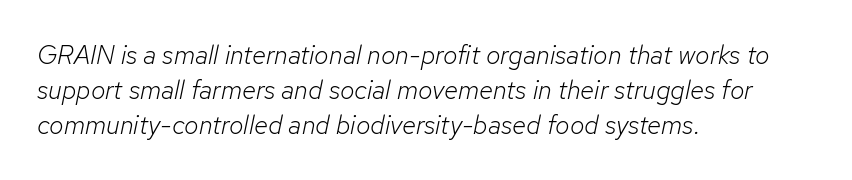
A normal amount of white space separates one row of letters from the next. Look at the tracking — it's just the regular setting, nothing added. Underlining? Definitely not there. Weight class: somewhere from thin through regular.
